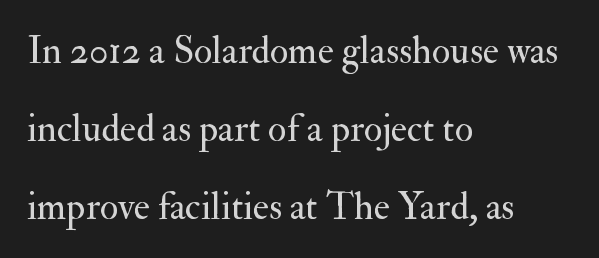
The passage shown stacks its lines with a broad gap. Think standard paragraph weight, or any step lighter than that. Alignment: flush left. Tracking here is standard; glyphs follow each other at the usual distance. If you drew a line through each stem, it would be perfectly vertical.
